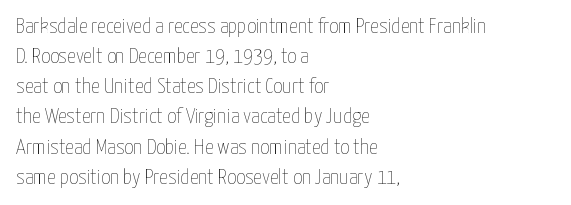
{"italic": "no", "bold": "no", "underline": "no", "align": "left", "line_spacing": "normal", "line_spacing_ratio": 1.37, "letter_spacing": "normal", "letter_spacing_em": 0.0, "glyph_px": 22}
